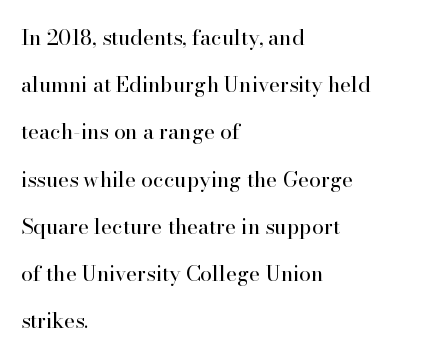
The image shows 21 px text type, upright; set left-aligned, loose line spacing (2.25x), normal letter spacing, not underlined.
